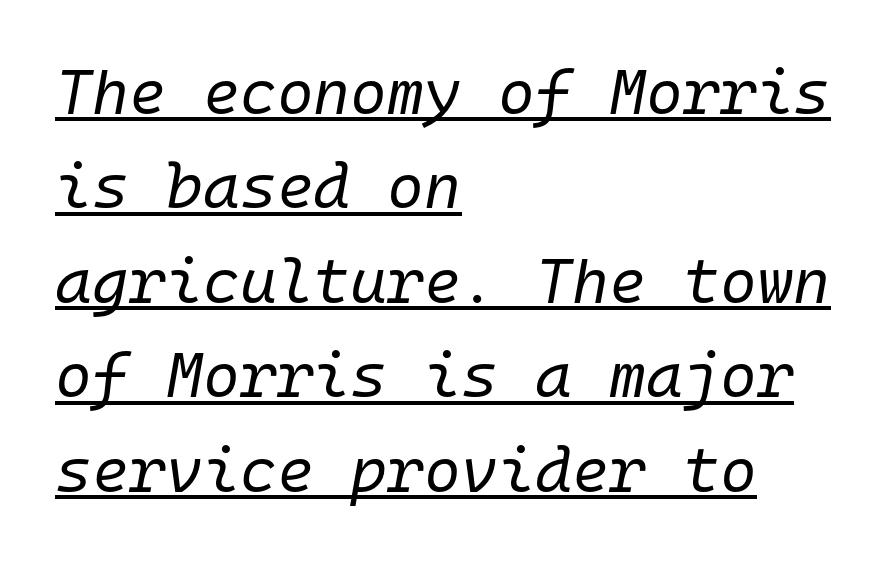
The image shows 63 px regular-weight type, italic (leaning right), monospaced; set left-aligned, normal line spacing (1.5x), normal letter spacing, underlined; low stroke contrast and a medium x-height.
